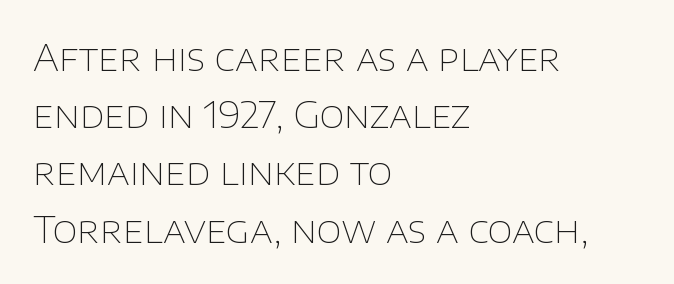
The image shows 36 px thin sans-serif type, upright; set left-aligned, normal line spacing (1.59x), normal letter spacing, not underlined; low stroke contrast and a large x-height.
